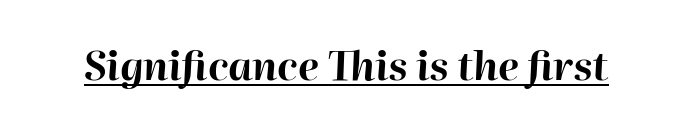
{"italic": "yes", "lean": "right", "slant_degrees": 2, "bold": "yes", "weight": "bold", "width": "normal", "stroke_contrast": "high", "x_height": "medium", "monospaced": "no", "underline": "yes", "letter_spacing": "normal", "letter_spacing_em": 0.0, "glyph_px": 40}
